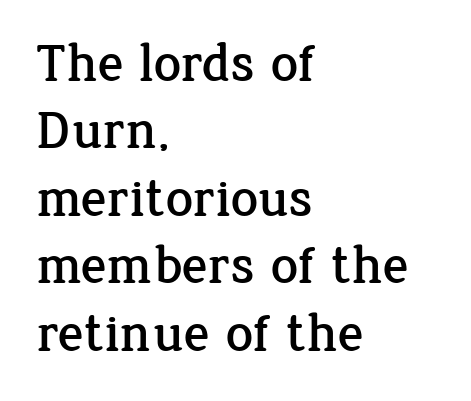
You can tell from the footed stems that serif type was used. These lines were composed using upright roman letters. Teacher's note: observe the even left margin — that is flush-left alignment. Unmarked baselines from the first word to the last. Nothing unusual about the tracking: characters are spaced as the font intends.
